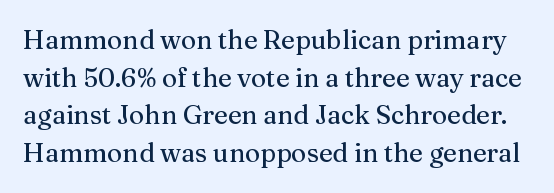
{"italic": "no", "underline": "no", "line_spacing": "normal", "line_spacing_ratio": 1.45, "letter_spacing": "normal", "letter_spacing_em": 0.0, "glyph_px": 26}
